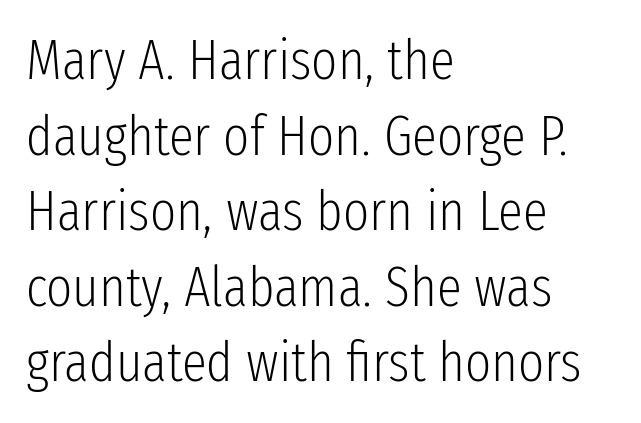
Q: Is the text bold? A: No.
Q: Is the text italic (slanted)? A: No, it is upright.
Q: Is the typeface a serif or a sans-serif typeface? A: Sans-serif.
Q: Is the text underlined? A: No.
Q: How is the paragraph aligned? A: Left-aligned.
Q: Is the spacing between letters normal or unusually wide? A: Normal.
Q: Is the spacing between lines tight, normal or loose? A: Normal.
Q: Width (condensed, normal, or wide)? A: Condensed.
Q: Stroke contrast? A: Low.
Q: x-height? A: Medium.
Q: Monospaced? A: No.
